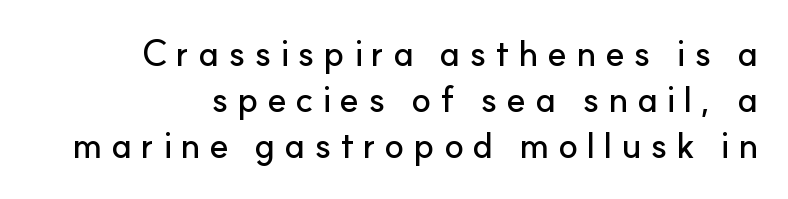
Q: Is the text italic (slanted)? A: No, it is upright.
Q: Is the typeface a serif or a sans-serif typeface? A: Sans-serif.
Q: Is the text underlined? A: No.
Q: How is the paragraph aligned? A: Right-aligned.
Q: Is the spacing between letters normal or unusually wide? A: Unusually wide.
Q: Is the spacing between lines tight, normal or loose? A: Normal.
Q: Width (condensed, normal, or wide)? A: Normal.
Q: Stroke contrast? A: Low.
Q: x-height? A: Small.
Q: Monospaced? A: No.
